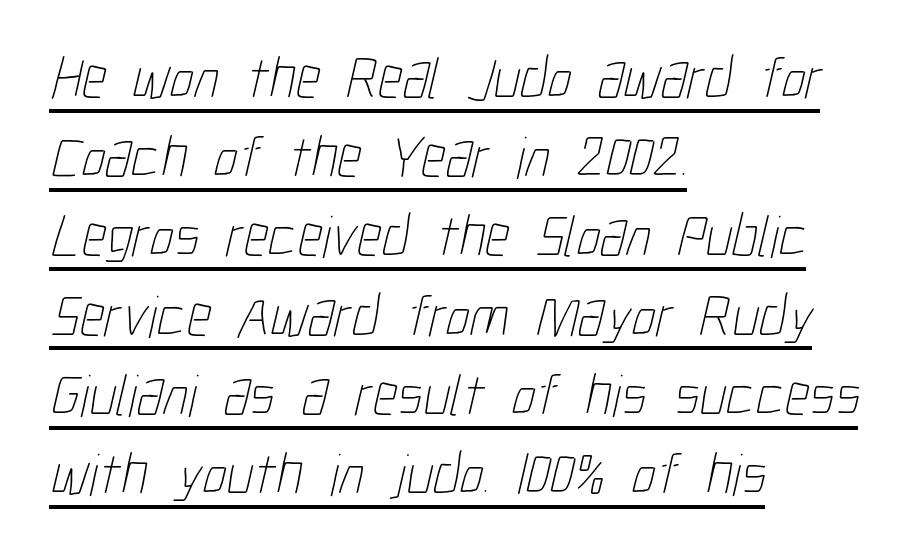
Compared with a centered layout, this one pins lines to the left instead. The typesetter has applied underlining to the passage shown. The letterforms sit shoulder to shoulder at normal distance. Regarding leading, the lines here are spaced in the standard way. A typesetter would call this proportional, since set widths differ per character. The weight would be labelled regular, book, light, or lighter still.
